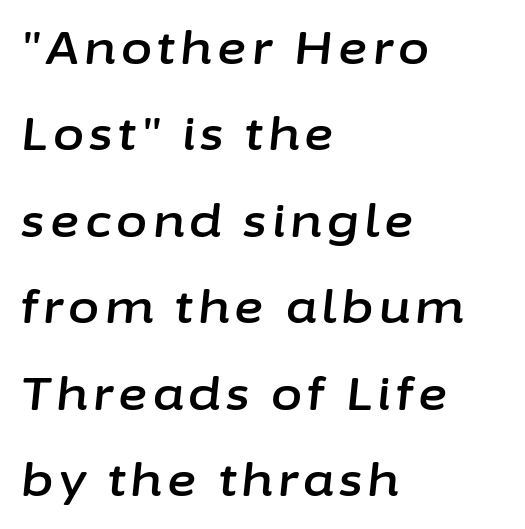
{"italic": "yes", "lean": "right", "slant_degrees": 6, "width": "normal", "stroke_contrast": "low", "x_height": "medium", "monospaced": "no", "underline": "no", "align": "left", "line_spacing": "loose", "line_spacing_ratio": 1.92, "glyph_px": 45}
